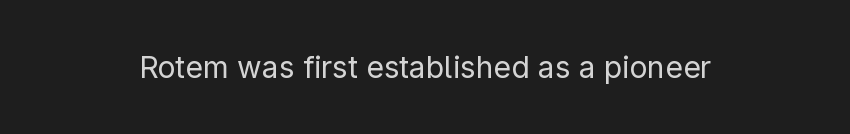
Q: Is the text bold? A: No.
Q: Is the text italic (slanted)? A: No, it is upright.
Q: Is the typeface a serif or a sans-serif typeface? A: Sans-serif.
Q: Is the text underlined? A: No.
Q: Is the spacing between letters normal or unusually wide? A: Normal.
Q: Width (condensed, normal, or wide)? A: Normal.
Q: Stroke contrast? A: Low.
Q: x-height? A: Medium.
Q: Monospaced? A: No.
